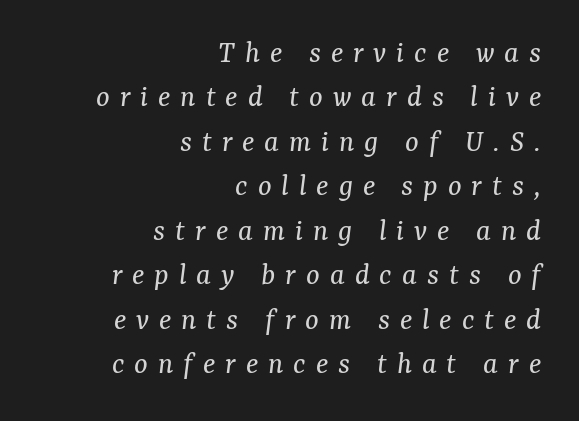
Q: Is the text bold? A: No.
Q: Is the text italic (slanted)? A: Yes, it leans right by about 7 degrees.
Q: Is the typeface a serif or a sans-serif typeface? A: Serif.
Q: Is the text underlined? A: No.
Q: How is the paragraph aligned? A: Right-aligned.
Q: Is the spacing between letters normal or unusually wide? A: Unusually wide.
Q: Is the spacing between lines tight, normal or loose? A: Normal.
Q: Width (condensed, normal, or wide)? A: Normal.
Q: Stroke contrast? A: Medium.
Q: x-height? A: Medium.
Q: Monospaced? A: No.
